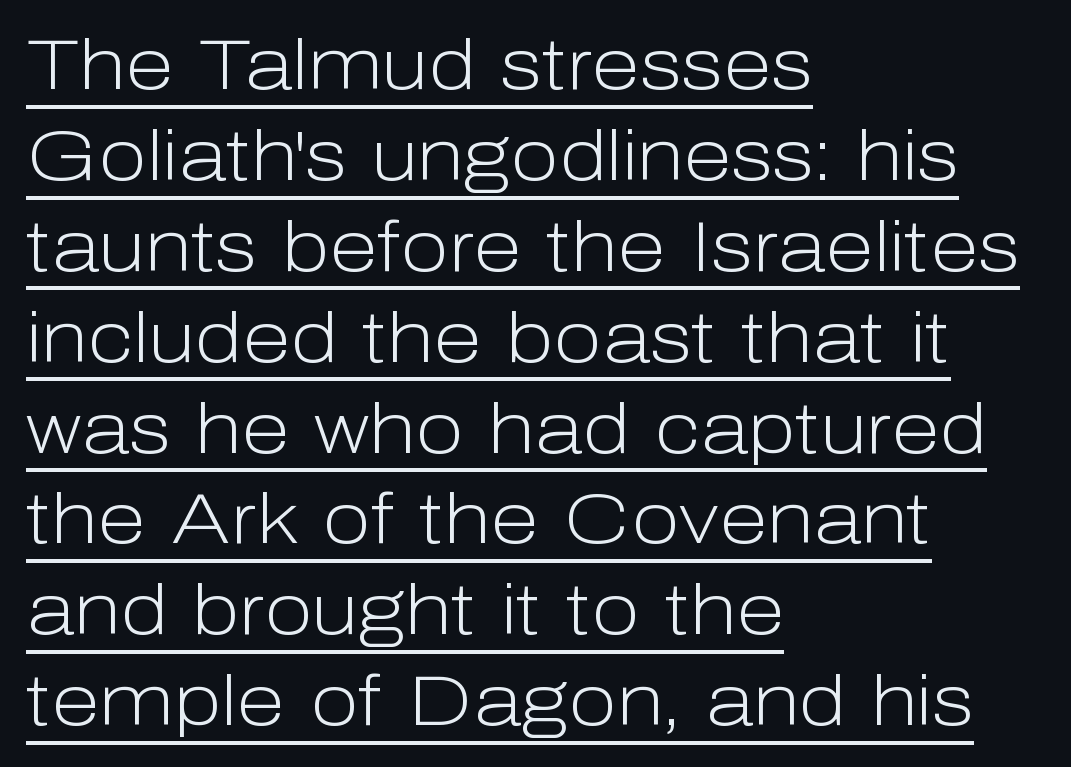
The setting favours the left margin, as ordinary paragraphs usually do. To sum up the face: it is a sans, with no serifs. Spacing verdict: proportional, widths tailored to each character. Is this a heavy cut? Hardly; it is regular or lighter.
